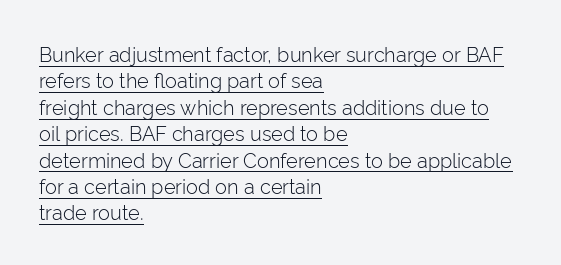
Q: Is the text bold? A: No.
Q: Is the text italic (slanted)? A: No, it is upright.
Q: Is the text underlined? A: Yes.
Q: How is the paragraph aligned? A: Left-aligned.
Q: Is the spacing between letters normal or unusually wide? A: Normal.
Q: Is the spacing between lines tight, normal or loose? A: Normal.
